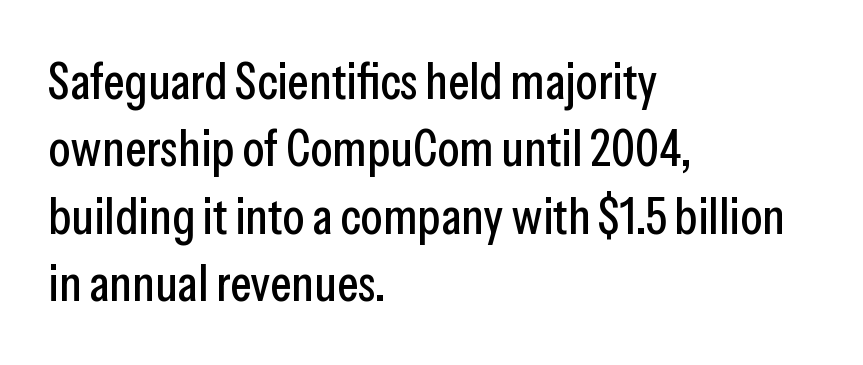
{"serif": "no", "italic": "no", "width": "condensed", "stroke_contrast": "low", "x_height": "medium", "monospaced": "no", "underline": "no", "align": "left", "line_spacing": "normal", "line_spacing_ratio": 1.32, "letter_spacing": "normal", "letter_spacing_em": 0.0, "glyph_px": 51}
